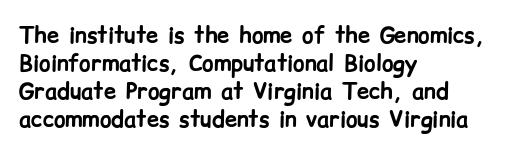
Q: Is the text bold? A: Yes.
Q: Is the text italic (slanted)? A: No, it is upright.
Q: Is the text underlined? A: No.
Q: How is the paragraph aligned? A: Left-aligned.
Q: Is the spacing between letters normal or unusually wide? A: Normal.
Q: Is the spacing between lines tight, normal or loose? A: Normal.
